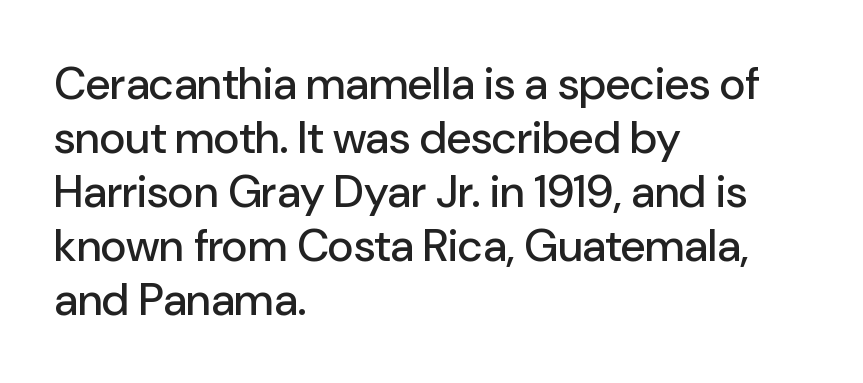
Q: Is the text italic (slanted)? A: No, it is upright.
Q: Is the typeface a serif or a sans-serif typeface? A: Sans-serif.
Q: Is the text underlined? A: No.
Q: How is the paragraph aligned? A: Left-aligned.
Q: Is the spacing between letters normal or unusually wide? A: Normal.
Q: Width (condensed, normal, or wide)? A: Normal.
Q: Stroke contrast? A: Low.
Q: x-height? A: Medium.
Q: Monospaced? A: No.
